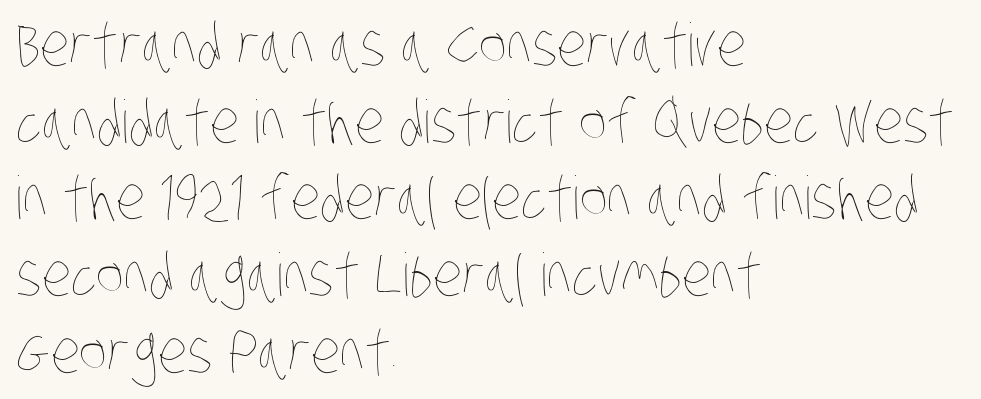
Q: Is the text bold? A: No.
Q: Is the text underlined? A: No.
Q: How is the paragraph aligned? A: Left-aligned.
Q: Is the spacing between letters normal or unusually wide? A: Normal.
Q: Is the spacing between lines tight, normal or loose? A: Normal.
Q: Width (condensed, normal, or wide)? A: Condensed.
Q: Stroke contrast? A: Low.
Q: x-height? A: Large.
Q: Monospaced? A: No.
